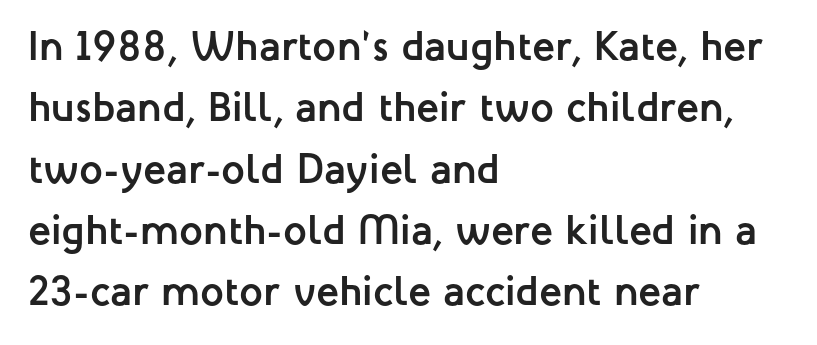
Q: Is the text bold? A: Yes.
Q: Is the text italic (slanted)? A: No, it is upright.
Q: Is the typeface a serif or a sans-serif typeface? A: Sans-serif.
Q: Is the text underlined? A: No.
Q: How is the paragraph aligned? A: Left-aligned.
Q: Is the spacing between letters normal or unusually wide? A: Normal.
Q: Is the spacing between lines tight, normal or loose? A: Normal.
Q: Width (condensed, normal, or wide)? A: Normal.
Q: Stroke contrast? A: Low.
Q: x-height? A: Medium.
Q: Monospaced? A: No.
